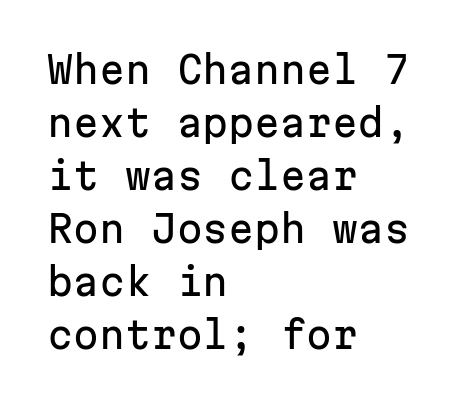
The baseline area is clear. A typesetter would call this monospace, since all characters share one set width. The lines are quadded left. Is there much room between lines? A standard amount, neither cramped nor airy. The horizontal fit of the characters is conventional and even.
